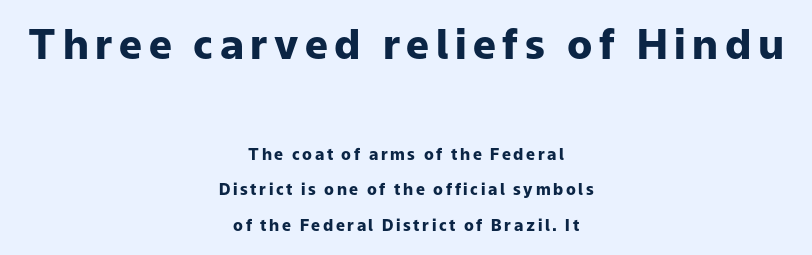
The image shows 41 px heavy sans-serif type, upright; set centered, loose line spacing (2.24x), not underlined; the first (top) block is 2.56x larger; low stroke contrast and a medium x-height.
